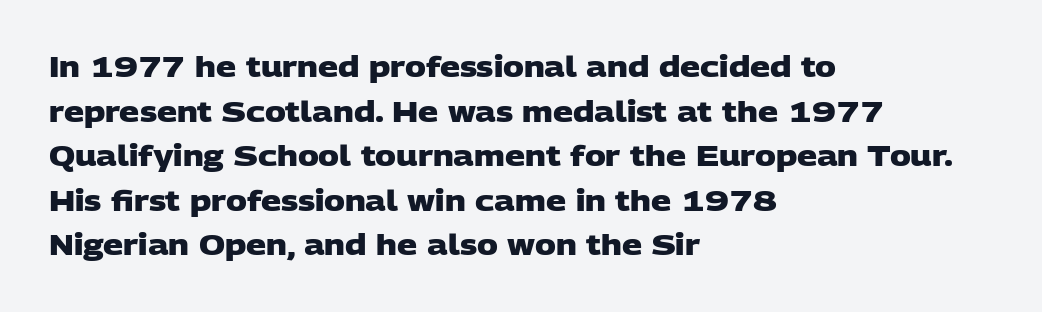
The string is rendered with underlining switched off. The rendering shows plain stroke endings on the letterforms — a sans-serif design. Each letter keeps its own natural width here, so spacing adapts to shape. The rendering uses a bold face; every stroke is thick and dark.
